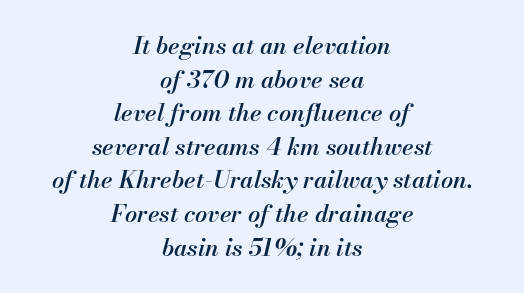
Q: Is the text bold? A: Semi-bold.
Q: Is the text italic (slanted)? A: Yes, it leans right by about 13 degrees.
Q: Is the text underlined? A: No.
Q: How is the paragraph aligned? A: Centered.
Q: Is the spacing between letters normal or unusually wide? A: Normal.
Q: Is the spacing between lines tight, normal or loose? A: Normal.
